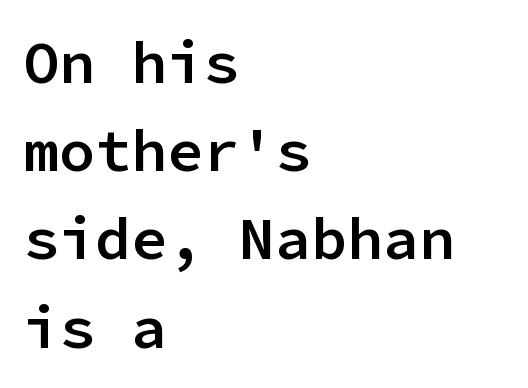
Looks like terminal output: every glyph gets an equal slot. Is there any slant? The stems are plumb. A normal amount of white space separates one row of letters from the next. The characters display no serif detailing; their extremities are plain.
